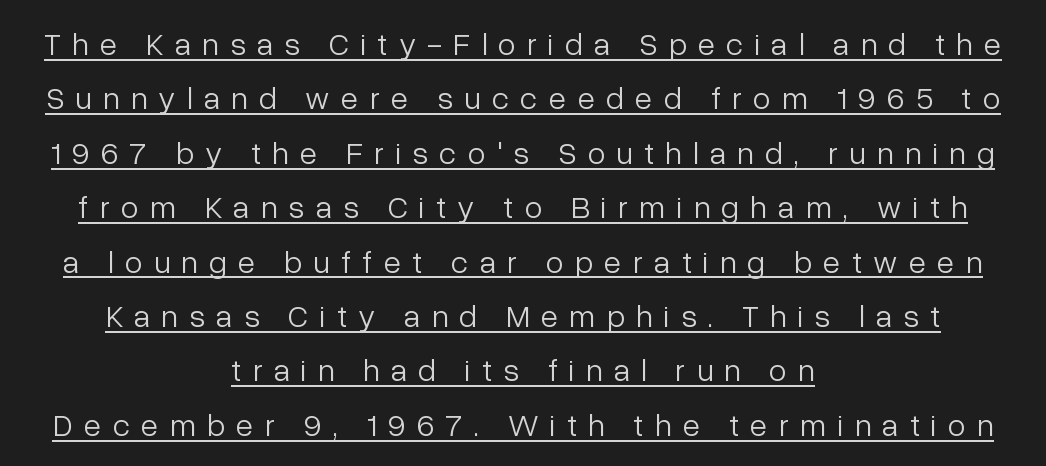
Font category for this specimen: sans-serif. Notice how the passage keeps no hard edge, just a central spine. Notice how the stems are strictly vertical — no italics here. Varying glyph widths throughout — classic text-font behaviour.
